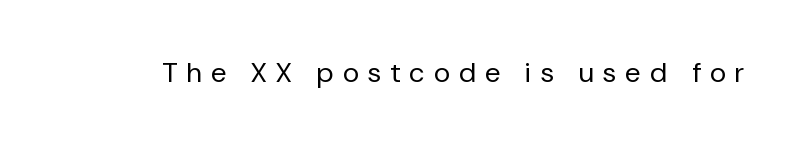
The rendering shows plain stroke endings on the letterforms — a sans-serif design. Proportional: the letters do not fall into vertical columns. Each word looks stretched out because of the extra space between its letters. The font is comparable to plain body text, perhaps lighter.
